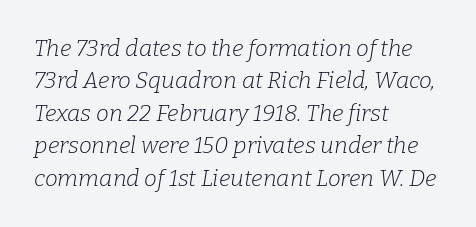
The passage is arranged the way most books set body copy — flush left. In terms of leading, this rendering sits right in the middle. What stands out about the letter spacing? Nothing — it is the standard amount. Letters rest on an invisible, unmarked baseline.
